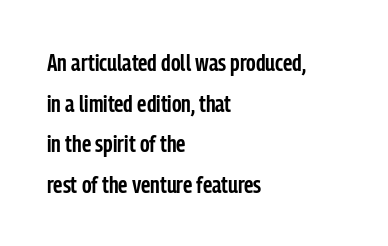
{"italic": "no", "bold": "semi", "underline": "no", "align": "left", "line_spacing": "normal", "line_spacing_ratio": 1.69, "letter_spacing": "normal", "letter_spacing_em": 0.0, "glyph_px": 24}
